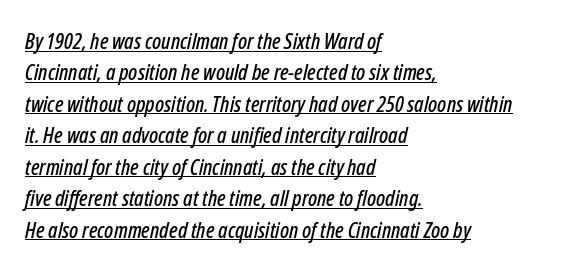
The vertical gap from one line to the next is medium. This sample uses an oblique cut, with every glyph tilted off the vertical. Glyph-to-glyph distance matches everyday printed text. Beneath each row of characters lies a ruled line.
